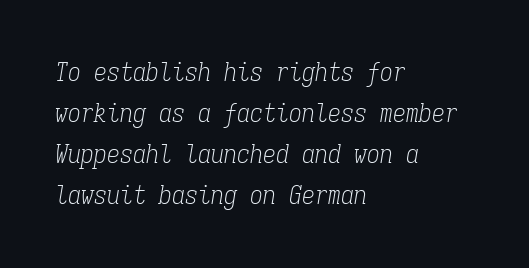
{"italic": "yes", "lean": "right", "slant_degrees": 9, "bold": "no", "underline": "no", "align": "left", "line_spacing": "normal", "line_spacing_ratio": 1.58, "letter_spacing": "normal", "letter_spacing_em": 0.0, "glyph_px": 26}
